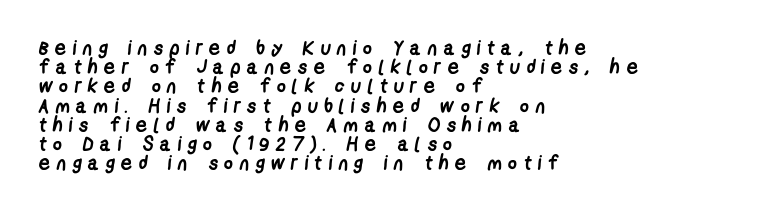
Q: Is the text bold? A: Yes.
Q: Is the text underlined? A: No.
Q: How is the paragraph aligned? A: Left-aligned.
Q: Is the spacing between letters normal or unusually wide? A: Unusually wide.
Q: Is the spacing between lines tight, normal or loose? A: Tight.
